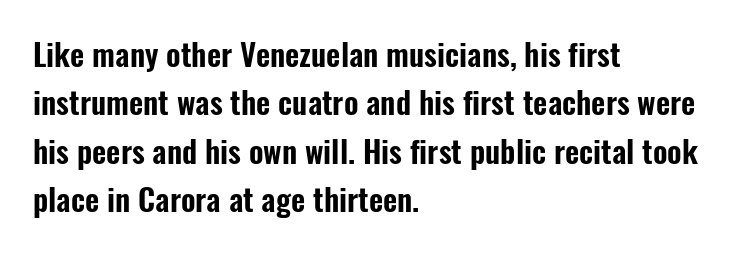
Q: Is the text italic (slanted)? A: No, it is upright.
Q: Is the typeface a serif or a sans-serif typeface? A: Sans-serif.
Q: Is the text underlined? A: No.
Q: How is the paragraph aligned? A: Left-aligned.
Q: Is the spacing between letters normal or unusually wide? A: Normal.
Q: Is the spacing between lines tight, normal or loose? A: Normal.
Q: Width (condensed, normal, or wide)? A: Condensed.
Q: Stroke contrast? A: Low.
Q: x-height? A: Medium.
Q: Monospaced? A: No.
